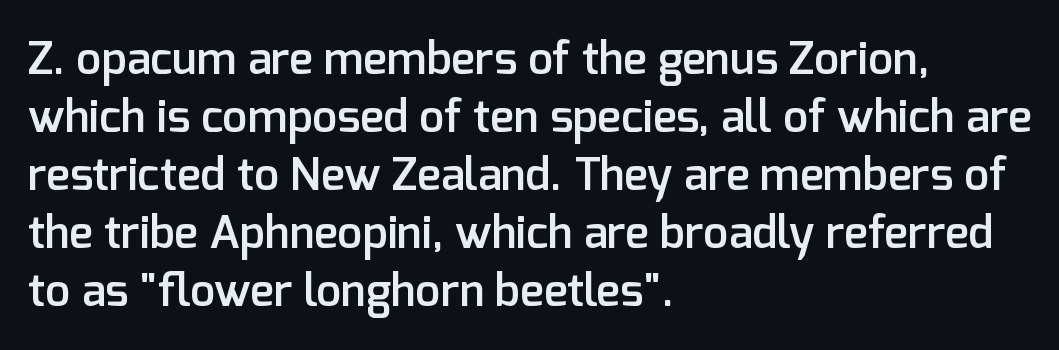
Standard letterfit; no display-style spreading of the glyphs. Leading: standard. The text block is weighted toward the left margin, trailing off unevenly rightward. Think of a printed novel: that variable character pitch is what you see here.
